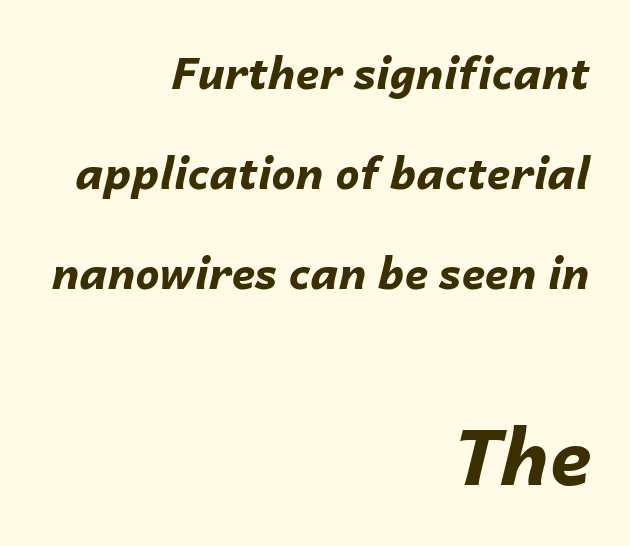
Q: Is the text bold? A: Yes.
Q: Is the text italic (slanted)? A: Yes, it leans right by about 14 degrees.
Q: Is the text underlined? A: No.
Q: How is the paragraph aligned? A: Right-aligned.
Q: Is the spacing between letters normal or unusually wide? A: Normal.
Q: Is the spacing between lines tight, normal or loose? A: Loose.
Q: Which block of text is set in a larger size, the first (top) or the second (bottom)? A: The second (bottom) one.
Q: Width (condensed, normal, or wide)? A: Normal.
Q: Stroke contrast? A: Low.
Q: x-height? A: Medium.
Q: Monospaced? A: No.
